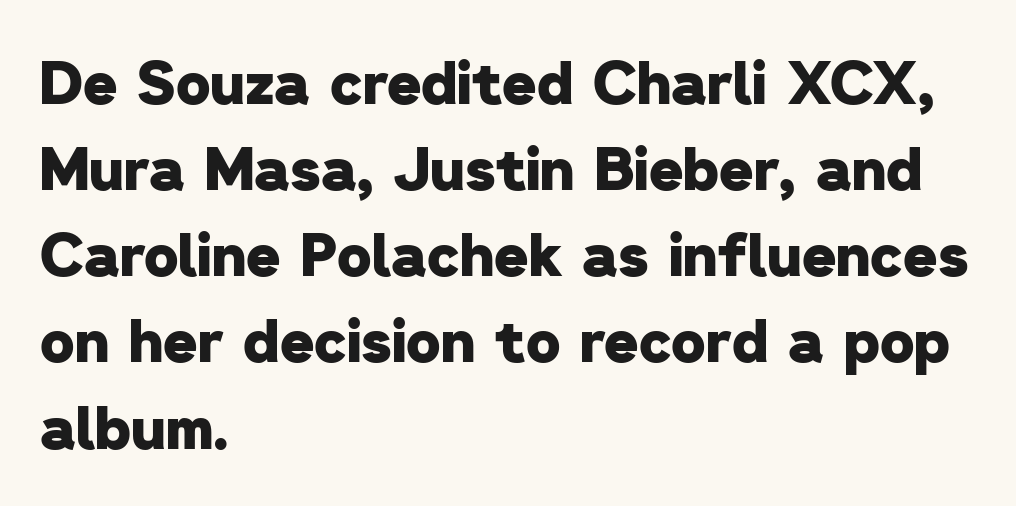
The image shows 59 px heavy sans-serif type; set left-aligned, normal line spacing (1.46x), normal letter spacing, not underlined; low stroke contrast and a medium x-height.
